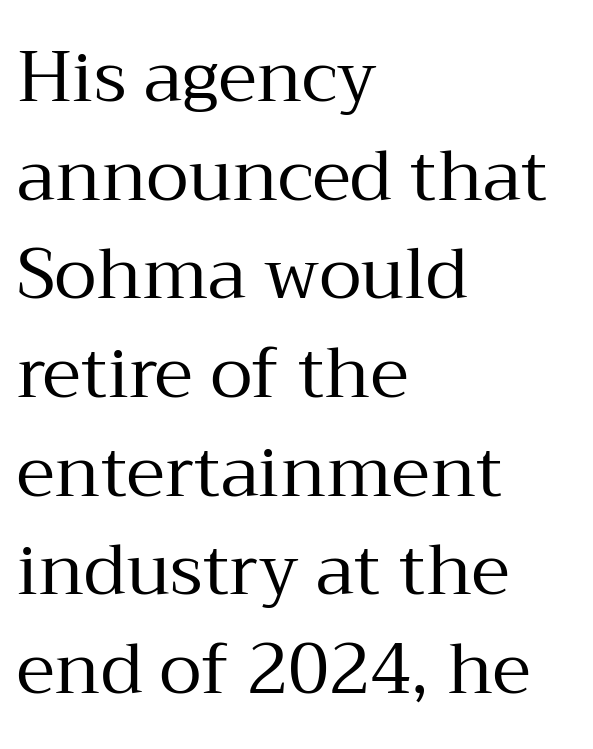
{"serif": "yes", "italic": "no", "bold": "no", "weight": "regular", "width": "normal", "stroke_contrast": "medium", "x_height": "medium", "monospaced": "no", "underline": "no", "align": "left", "line_spacing": "normal", "line_spacing_ratio": 1.41, "letter_spacing": "normal", "letter_spacing_em": 0.0, "glyph_px": 70}
